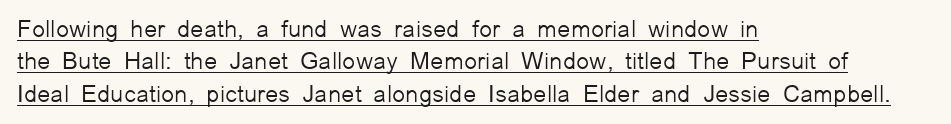
{"italic": "no", "bold": "no", "underline": "yes", "align": "left", "line_spacing": "normal", "line_spacing_ratio": 1.35, "letter_spacing": "normal", "letter_spacing_em": 0.0, "glyph_px": 24}
